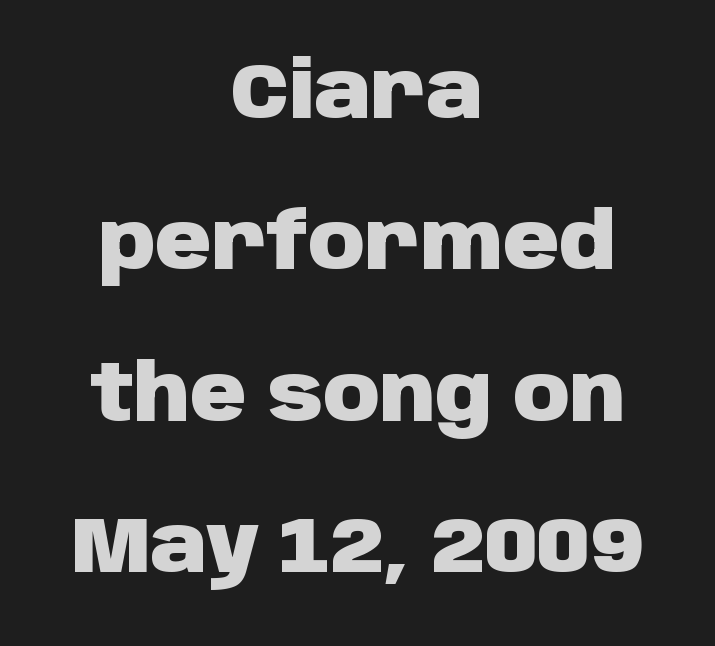
The face used here is a sans, in the tradition of grotesques and geometrics. The paragraph has two soft edges and a firm central axis. These lines are rendered in a variable-pitch font. The face used here is rendered with its standard letterfit. Widely set lines give the paragraph a tall, airy silhouette. The type sits square on the baseline with zero lean.
